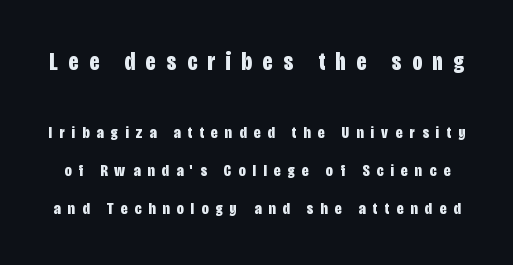
The image shows 25 px bold type, upright; set loose line spacing (2.23x), unusually wide letter spacing (+0.43 em), not underlined; the first (top) block is 1.47x larger.
